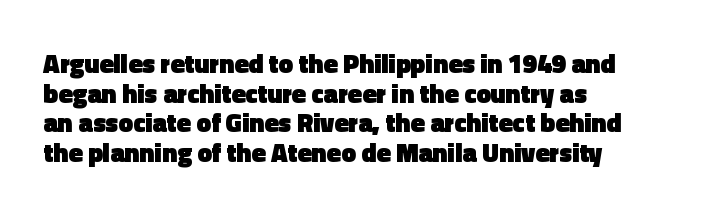
The strokes are fattened all the way to bold. The specimen reads as upright at a glance. The vertical gap from one line to the next is small. The string is rendered with underlining switched off.
